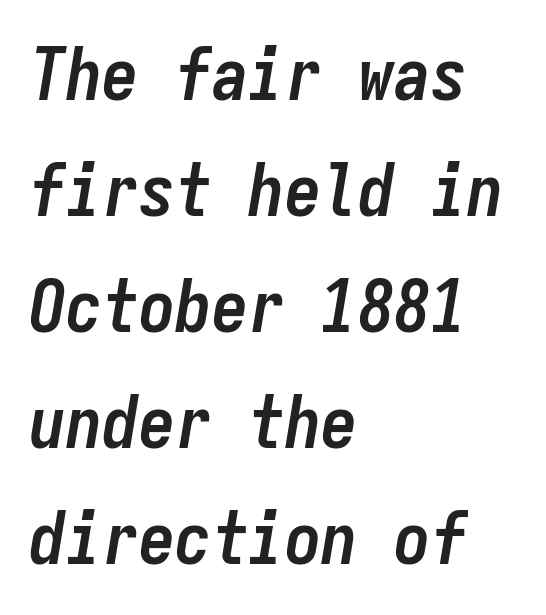
Spacing verdict: monospaced, one width for all characters. Does the lettering tilt? It does — this is italic. Every row of glyphs begins at an identical x-position on the left. The rendering uses a bold face; every stroke is thick and dark.
